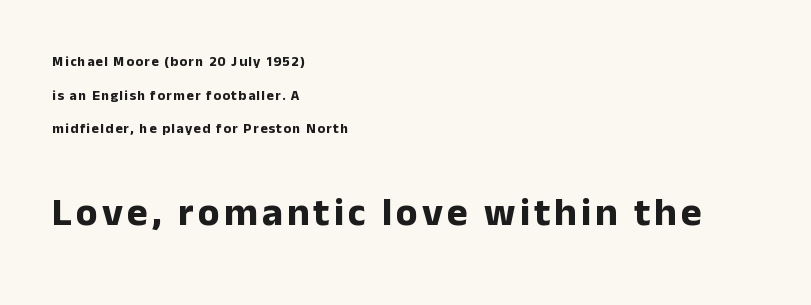
Q: Is the text bold? A: Yes.
Q: Is the text italic (slanted)? A: No, it is upright.
Q: Is the typeface a serif or a sans-serif typeface? A: Sans-serif.
Q: Is the text underlined? A: No.
Q: How is the paragraph aligned? A: Left-aligned.
Q: Is the spacing between lines tight, normal or loose? A: Loose.
Q: Which block of text is set in a larger size, the first (top) or the second (bottom)? A: The second (bottom) one.
Q: Width (condensed, normal, or wide)? A: Normal.
Q: Stroke contrast? A: Low.
Q: x-height? A: Medium.
Q: Monospaced? A: No.
